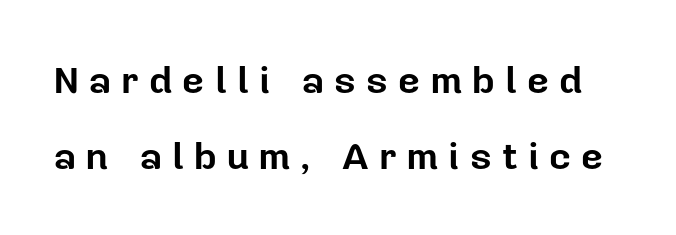
The image shows 38 px bold sans-serif type, upright; set loose line spacing (1.99x), unusually wide letter spacing (+0.27 em), not underlined; low stroke contrast and a medium x-height.
